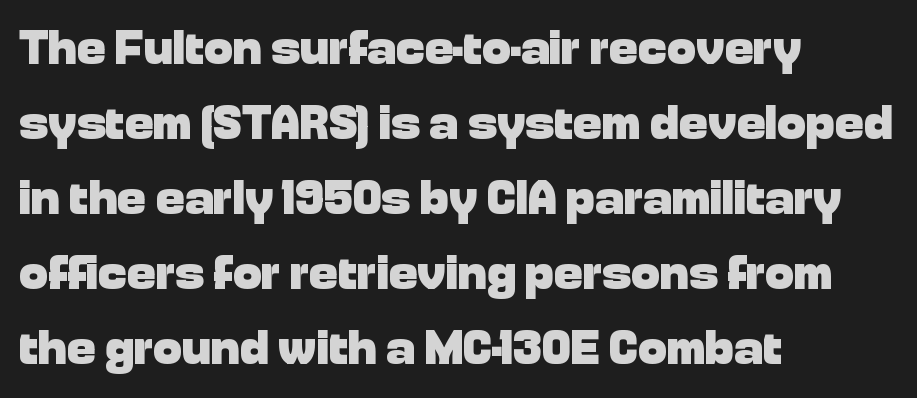
Students, note that the glyphs here touch the page at normal intervals. The baseline area is clear. Posture: straight, roman, zero tilt. Character widths vary here, with narrow letters taking less room than wide ones.
